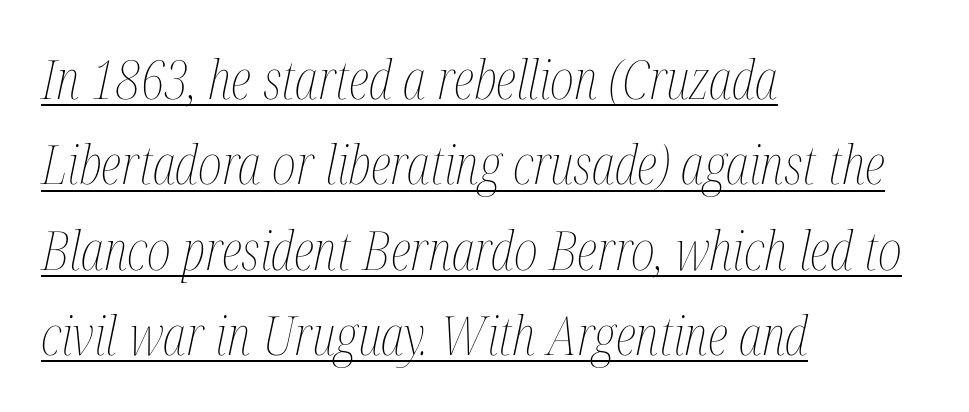
Slanted lettering throughout. The typeface has the unassuming heft of standard copy or less. The type is set solid horizontally, with unmodified tracking. A rule runs beneath these lines of type. Think of a printed novel: that variable character pitch is what you see here.
